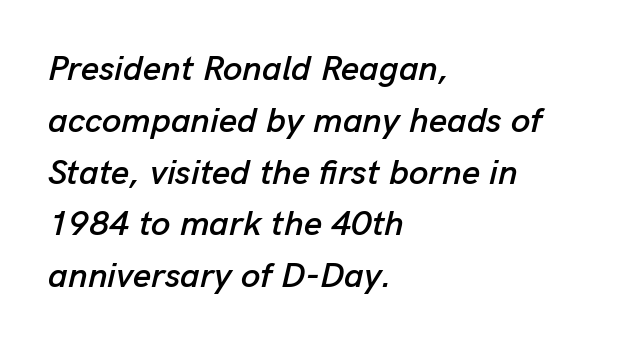
Q: Is the text italic (slanted)? A: Yes, it leans right by about 13 degrees.
Q: Is the text underlined? A: No.
Q: How is the paragraph aligned? A: Left-aligned.
Q: Is the spacing between letters normal or unusually wide? A: Normal.
Q: Is the spacing between lines tight, normal or loose? A: Normal.
Q: Width (condensed, normal, or wide)? A: Normal.
Q: Stroke contrast? A: Low.
Q: x-height? A: Medium.
Q: Monospaced? A: No.
